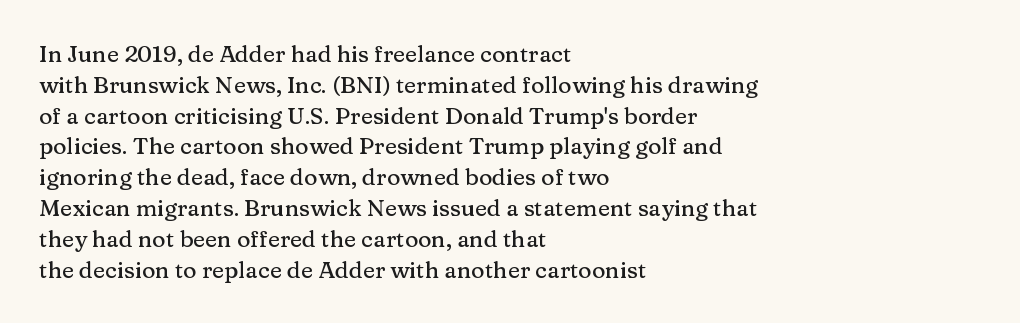
{"italic": "no", "underline": "no", "align": "left", "line_spacing": "normal", "line_spacing_ratio": 1.34, "letter_spacing": "normal", "letter_spacing_em": 0.0, "glyph_px": 23}
